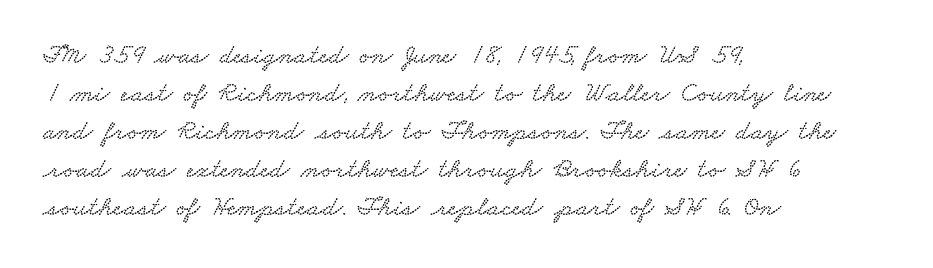
{"serif": "yes", "width": "wide", "stroke_contrast": "low", "x_height": "small", "monospaced": "no", "underline": "no", "align": "left", "line_spacing": "normal", "line_spacing_ratio": 1.36, "letter_spacing": "normal", "letter_spacing_em": 0.0, "glyph_px": 28}
